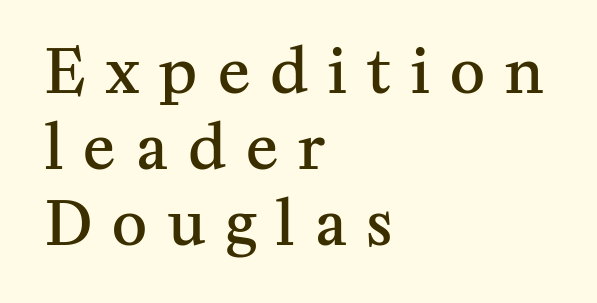
{"serif": "yes", "italic": "no", "bold": "semi", "weight": "semibold", "width": "normal", "stroke_contrast": "medium", "x_height": "medium", "monospaced": "no", "underline": "no", "align": "left", "line_spacing": "normal", "line_spacing_ratio": 1.27, "letter_spacing": "wide", "letter_spacing_em": 0.34, "glyph_px": 60}
